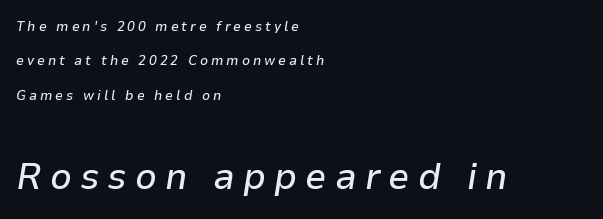
The image shows 38 px text type, italic (leaning right); set left-aligned, loose line spacing (2.46x), unusually wide letter spacing (+0.21 em), not underlined; the second (bottom) block is 2.71x larger; low stroke contrast and a medium x-height.
